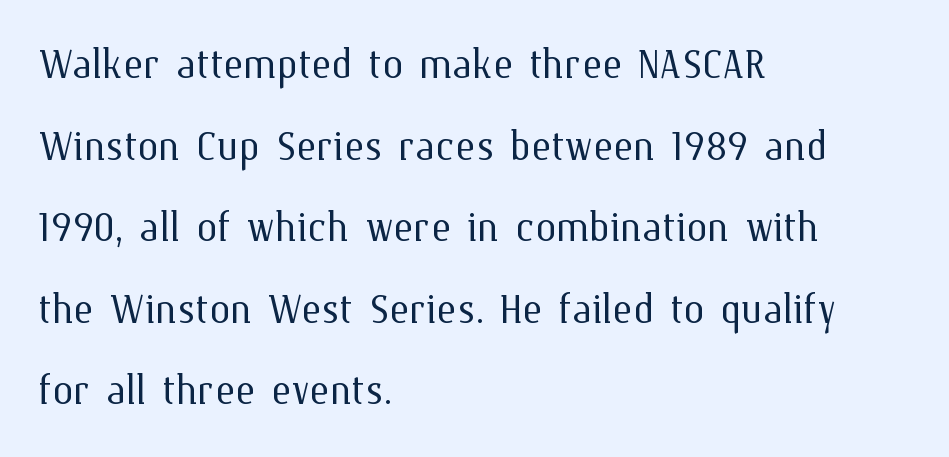
The image shows 53 px light type, upright; set left-aligned, normal line spacing (1.54x), normal letter spacing, not underlined; medium stroke contrast and a medium x-height.
